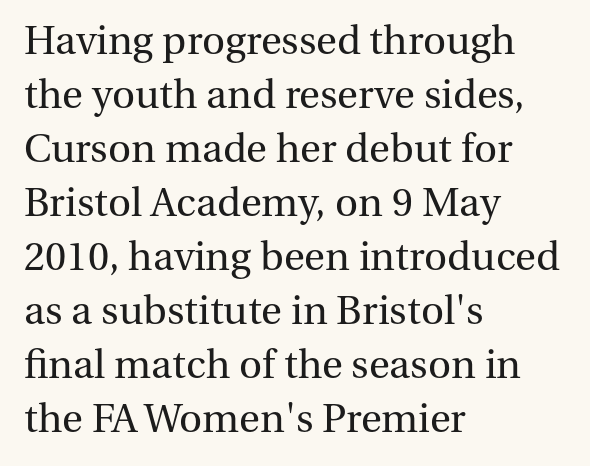
Q: Is the text bold? A: No.
Q: Is the text italic (slanted)? A: No, it is upright.
Q: Is the typeface a serif or a sans-serif typeface? A: Serif.
Q: Is the text underlined? A: No.
Q: How is the paragraph aligned? A: Left-aligned.
Q: Is the spacing between letters normal or unusually wide? A: Normal.
Q: Is the spacing between lines tight, normal or loose? A: Normal.
Q: Width (condensed, normal, or wide)? A: Normal.
Q: Stroke contrast? A: Medium.
Q: x-height? A: Medium.
Q: Monospaced? A: No.
